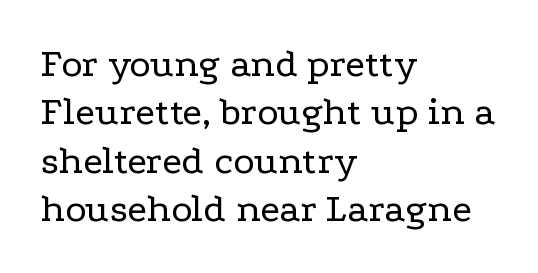
The image shows 40 px regular-weight, wide serif type, upright; set left-aligned, line spacing 1.21x, normal letter spacing, not underlined; low stroke contrast and a medium x-height.
